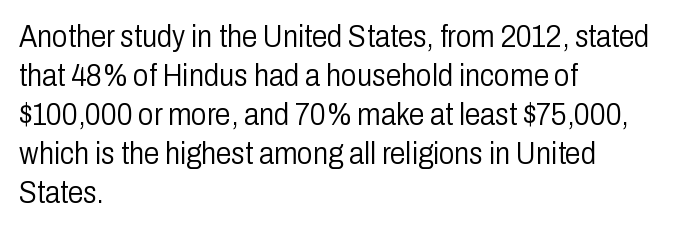
Honestly, the row spacing looks completely unremarkable. Characters follow at the spacing the type designer built in. Letterform terminals end flat and unadorned throughout the passage. The letters stand straight up with perfectly vertical stems.
